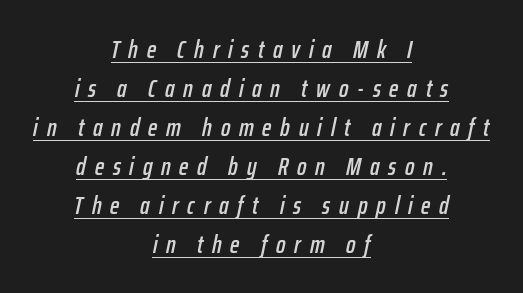
This sample uses an oblique cut, with every glyph tilted off the vertical. Regarding leading, the lines here are spaced in the standard way. Every row of glyphs is offset so its center matches the block's center. Students, note that the glyphs here are deliberately spaced far apart. This rendering features underlined lettering.
